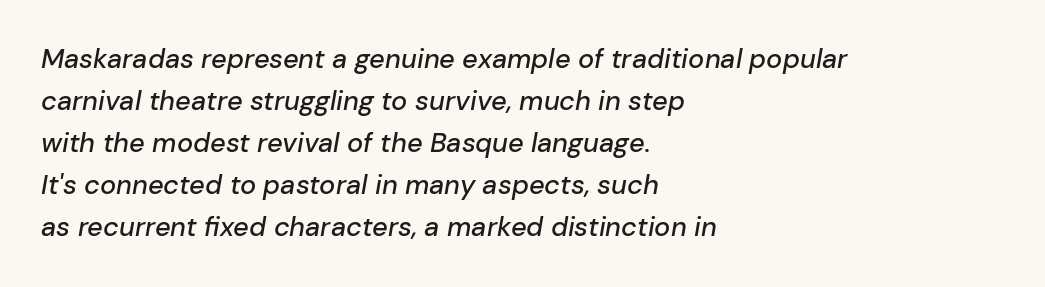
The image shows 27 px text type, italic (leaning right); set left-aligned, normal line spacing (1.56x), normal letter spacing, not underlined.
